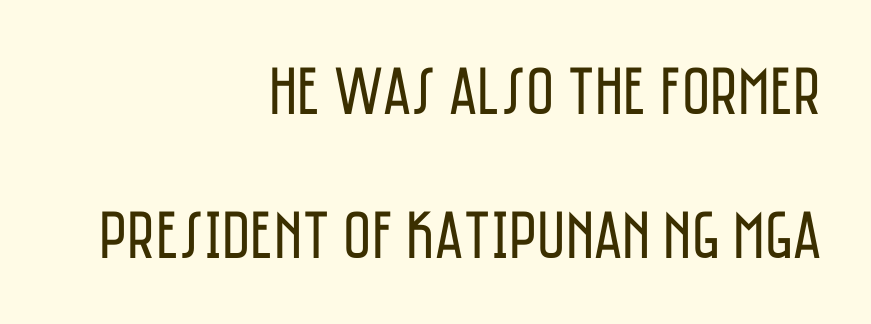
Q: Is the text bold? A: No.
Q: Is the text italic (slanted)? A: No, it is upright.
Q: Is the typeface a serif or a sans-serif typeface? A: Sans-serif.
Q: Is the text underlined? A: No.
Q: How is the paragraph aligned? A: Right-aligned.
Q: Is the spacing between letters normal or unusually wide? A: Normal.
Q: Is the spacing between lines tight, normal or loose? A: Loose.
Q: Width (condensed, normal, or wide)? A: Condensed.
Q: Stroke contrast? A: Low.
Q: x-height? A: Large.
Q: Monospaced? A: No.
